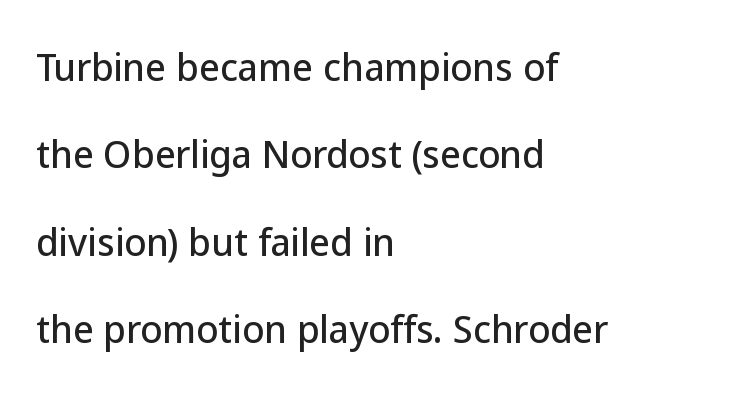
Q: Is the text italic (slanted)? A: No, it is upright.
Q: Is the typeface a serif or a sans-serif typeface? A: Sans-serif.
Q: Is the text underlined? A: No.
Q: How is the paragraph aligned? A: Left-aligned.
Q: Is the spacing between letters normal or unusually wide? A: Normal.
Q: Is the spacing between lines tight, normal or loose? A: Loose.
Q: Width (condensed, normal, or wide)? A: Normal.
Q: Stroke contrast? A: Low.
Q: x-height? A: Medium.
Q: Monospaced? A: No.
